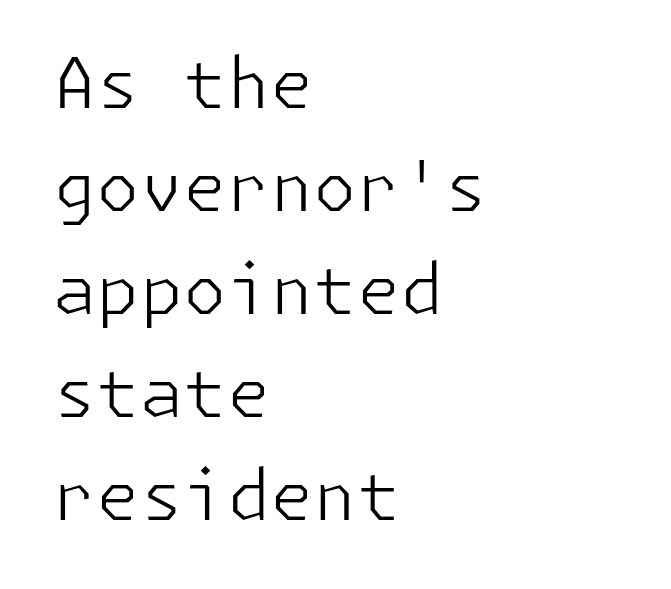
The image shows 70 px light sans-serif type, upright; set left-aligned, normal line spacing (1.47x), normal letter spacing, not underlined; low stroke contrast and a medium x-height.
